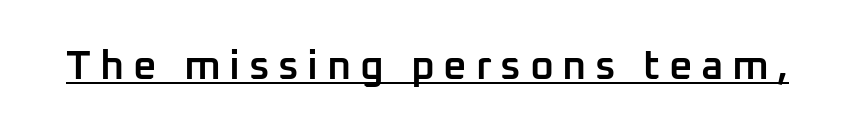
The image shows 41 px semibold sans-serif type, upright; set unusually wide letter spacing (+0.21 em), underlined; low stroke contrast and a medium x-height.
